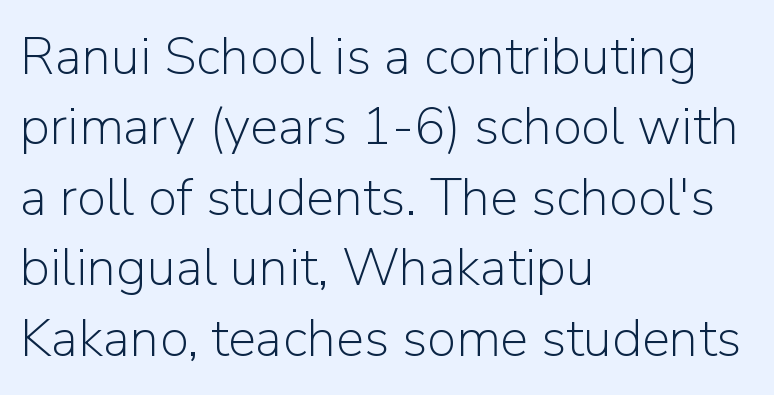
{"serif": "no", "italic": "no", "bold": "no", "weight": "light", "width": "normal", "stroke_contrast": "low", "x_height": "medium", "monospaced": "no", "underline": "no", "align": "left", "line_spacing": "normal", "line_spacing_ratio": 1.33, "letter_spacing": "normal", "letter_spacing_em": 0.0, "glyph_px": 53}
